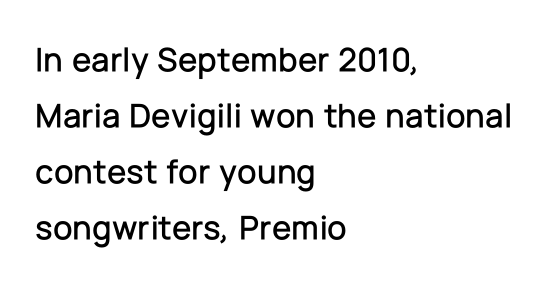
The image shows 35 px sans-serif type, upright; set left-aligned, normal line spacing (1.6x), normal letter spacing, not underlined; low stroke contrast and a medium x-height.
